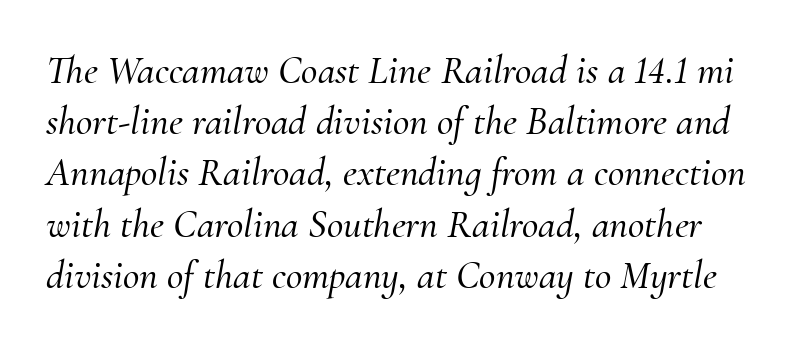
Q: Is the text italic (slanted)? A: Yes, it leans right by about 10 degrees.
Q: Is the typeface a serif or a sans-serif typeface? A: Serif.
Q: Is the text underlined? A: No.
Q: Is the spacing between letters normal or unusually wide? A: Normal.
Q: Is the spacing between lines tight, normal or loose? A: Normal.
Q: Width (condensed, normal, or wide)? A: Normal.
Q: Stroke contrast? A: Medium.
Q: x-height? A: Small.
Q: Monospaced? A: No.
